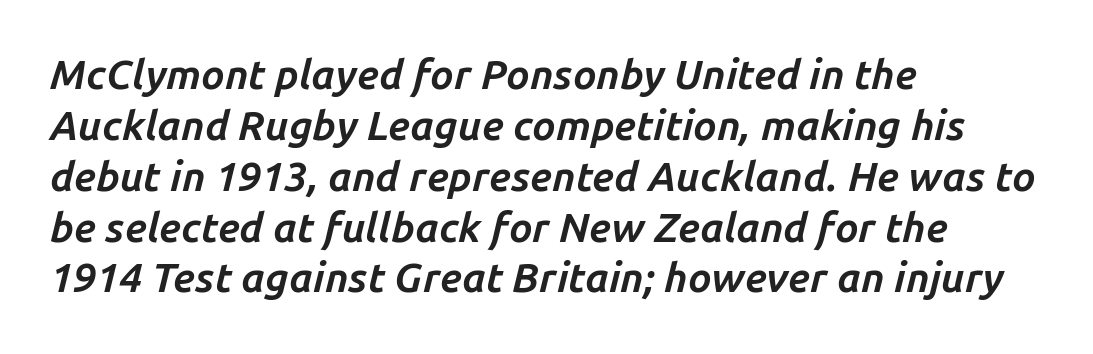
As a designer I'd log this as weight 700, bold. This sample uses plain, unmodified letter spacing. Caption: multi-line text, flush left, ragged right. The text carries the slant typical of an italic or oblique font.
